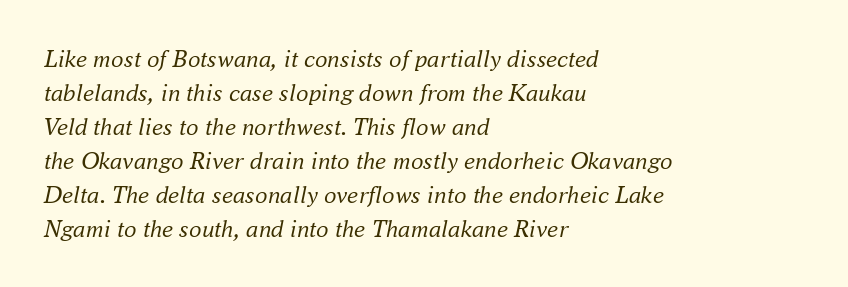
Is this a heavy cut? Hardly; it is regular or lighter. Reading down the column, the eye jumps a familiar distance to each next line. Type without underlining. The horizontal fit of the characters is conventional and even.
